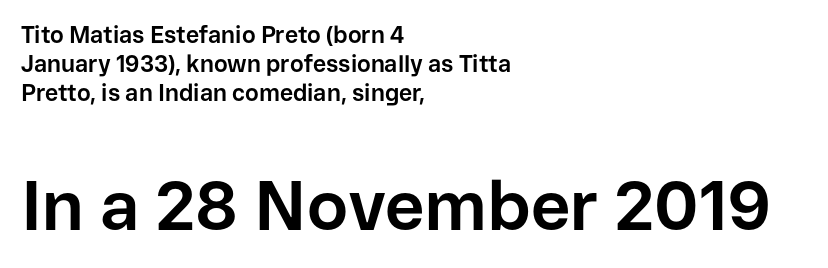
Interline gaps are of average width in this sample. Serif or sans? Sans — the stroke terminals are bare. This is heavy type, rendered in bold. Tracking here is standard; glyphs follow each other at the usual distance. The composition opens small and finishes big.
